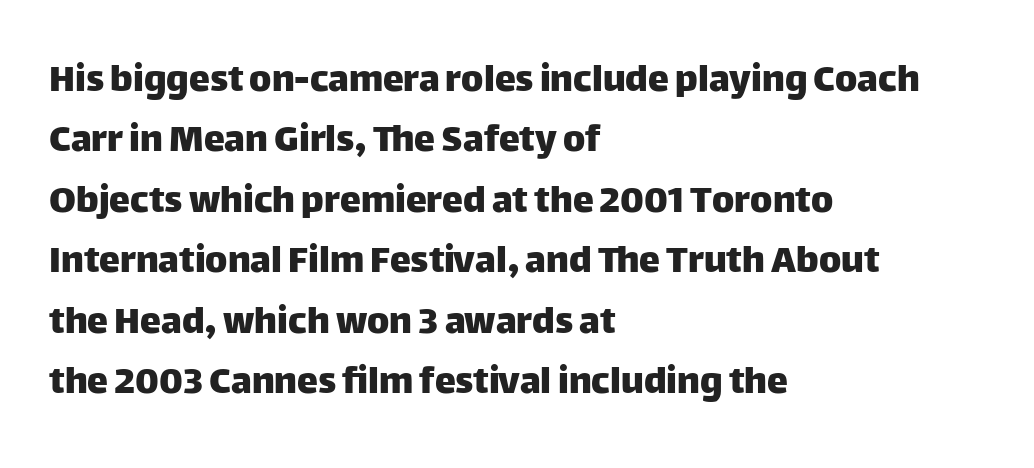
Q: Is the text italic (slanted)? A: No, it is upright.
Q: Is the typeface a serif or a sans-serif typeface? A: Sans-serif.
Q: Is the text underlined? A: No.
Q: How is the paragraph aligned? A: Left-aligned.
Q: Is the spacing between letters normal or unusually wide? A: Normal.
Q: Is the spacing between lines tight, normal or loose? A: Normal.
Q: Width (condensed, normal, or wide)? A: Normal.
Q: Stroke contrast? A: Low.
Q: x-height? A: Large.
Q: Monospaced? A: No.
